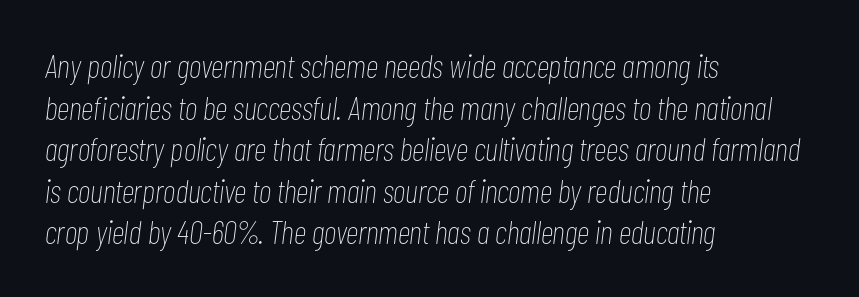
{"italic": "yes", "lean": "right", "slant_degrees": 7, "bold": "no", "weight": "thin", "width": "condensed", "stroke_contrast": "low", "x_height": "medium", "monospaced": "no", "underline": "no", "align": "left", "line_spacing": "normal", "line_spacing_ratio": 1.26, "letter_spacing": "normal", "letter_spacing_em": 0.0, "glyph_px": 33}
